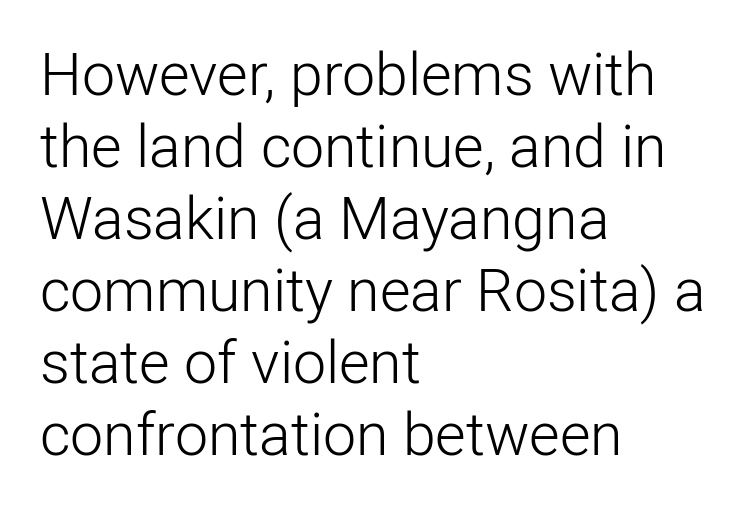
{"serif": "no", "italic": "no", "bold": "no", "weight": "light", "width": "normal", "stroke_contrast": "low", "x_height": "medium", "monospaced": "no", "underline": "no", "align": "left", "line_spacing_ratio": 1.22, "letter_spacing": "normal", "letter_spacing_em": 0.0, "glyph_px": 59}
